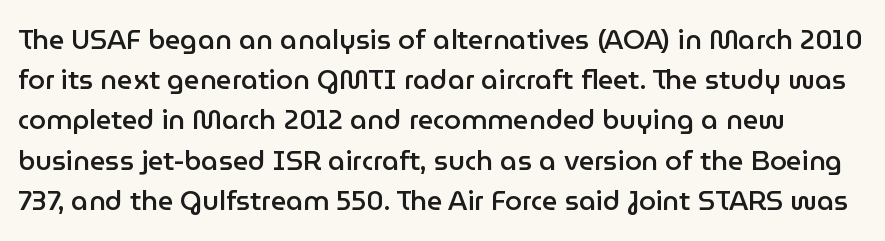
Q: Is the text bold? A: Semi-bold.
Q: Is the text italic (slanted)? A: No, it is upright.
Q: Is the text underlined? A: No.
Q: Is the spacing between letters normal or unusually wide? A: Normal.
Q: Is the spacing between lines tight, normal or loose? A: Normal.
